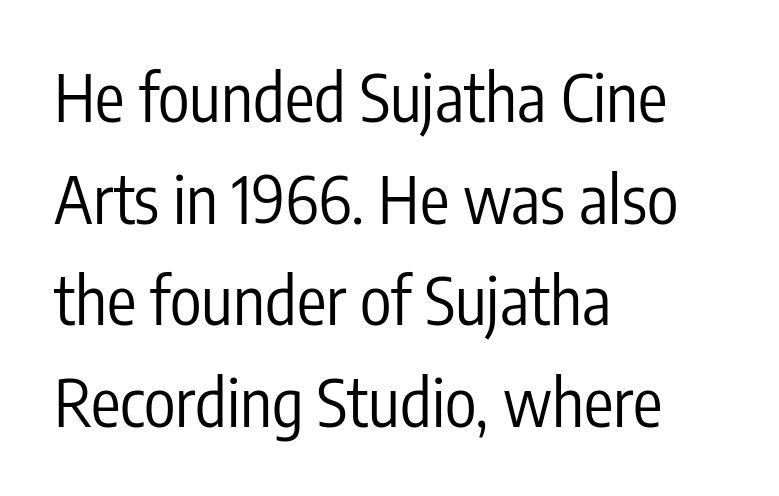
Q: Is the text bold? A: No.
Q: Is the text italic (slanted)? A: No, it is upright.
Q: Is the typeface a serif or a sans-serif typeface? A: Sans-serif.
Q: Is the text underlined? A: No.
Q: How is the paragraph aligned? A: Left-aligned.
Q: Is the spacing between letters normal or unusually wide? A: Normal.
Q: Is the spacing between lines tight, normal or loose? A: Normal.
Q: Width (condensed, normal, or wide)? A: Condensed.
Q: Stroke contrast? A: Low.
Q: x-height? A: Medium.
Q: Monospaced? A: No.
